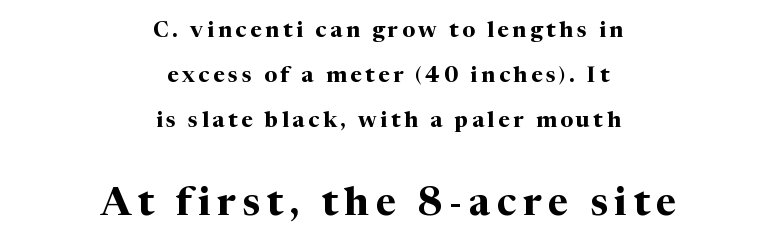
Q: Is the text bold? A: Yes.
Q: Is the text italic (slanted)? A: No, it is upright.
Q: Is the typeface a serif or a sans-serif typeface? A: Serif.
Q: Is the text underlined? A: No.
Q: How is the paragraph aligned? A: Centered.
Q: Is the spacing between lines tight, normal or loose? A: Loose.
Q: Which block of text is set in a larger size, the first (top) or the second (bottom)? A: The second (bottom) one.
Q: Width (condensed, normal, or wide)? A: Normal.
Q: Stroke contrast? A: Medium.
Q: x-height? A: Medium.
Q: Monospaced? A: No.
